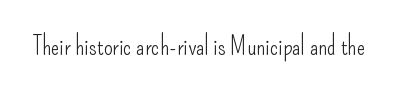
Q: Is the text bold? A: No.
Q: Is the text italic (slanted)? A: No, it is upright.
Q: Is the text underlined? A: No.
Q: Is the spacing between letters normal or unusually wide? A: Normal.
